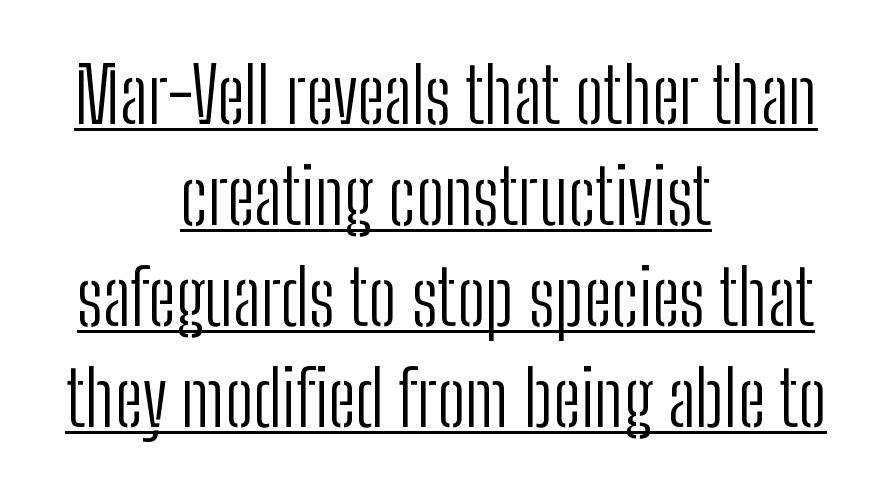
The image shows 76 px light, condensed sans-serif type, upright; set centered, normal line spacing (1.33x), normal letter spacing, underlined; low stroke contrast and a medium x-height.
